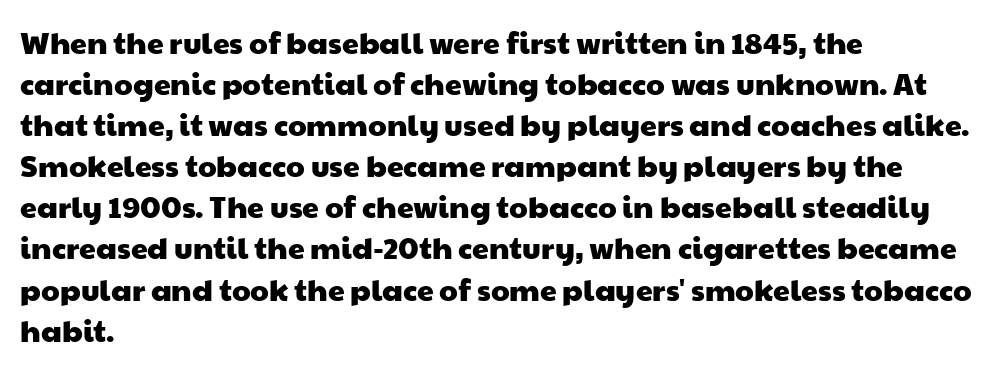
{"serif": "no", "width": "wide", "stroke_contrast": "low", "x_height": "medium", "monospaced": "no", "underline": "no", "align": "left", "line_spacing": "normal", "line_spacing_ratio": 1.37, "letter_spacing": "normal", "letter_spacing_em": 0.0, "glyph_px": 30}
